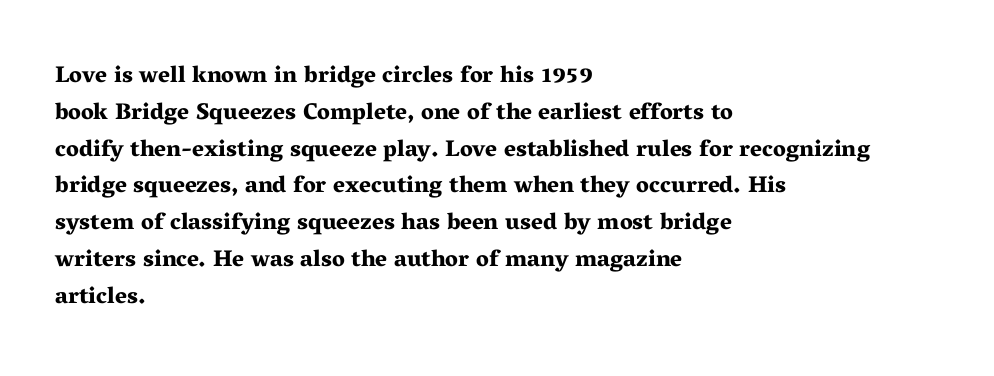
The image shows 23 px bold type, upright; set left-aligned, normal line spacing (1.6x), normal letter spacing, not underlined.
